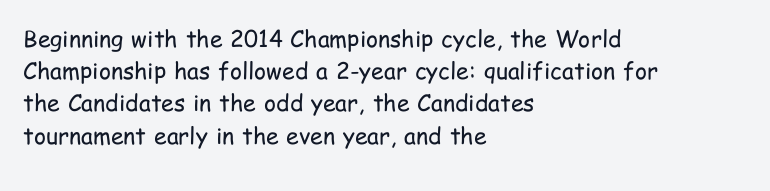
The image shows 23 px text type, upright; set left-aligned, normal line spacing (1.4x), normal letter spacing, not underlined.
